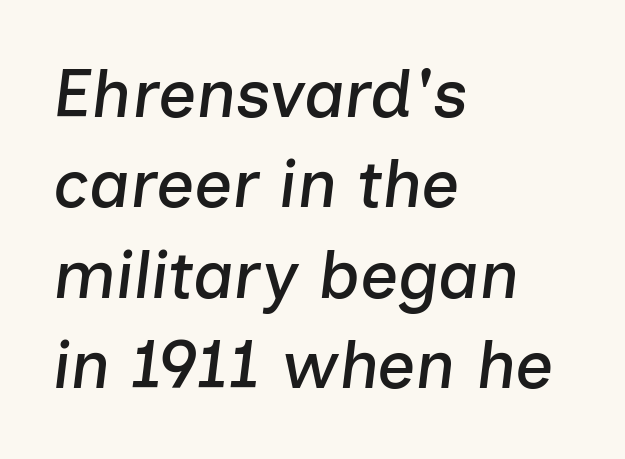
The line texture is even and compact thanks to regular tracking. The whole block is typeset with a tilt. Compared with a centered layout, this one pins lines to the left instead. This sample keeps an unexceptional amount of space between lines. Decoration check: the copy has no underline.
